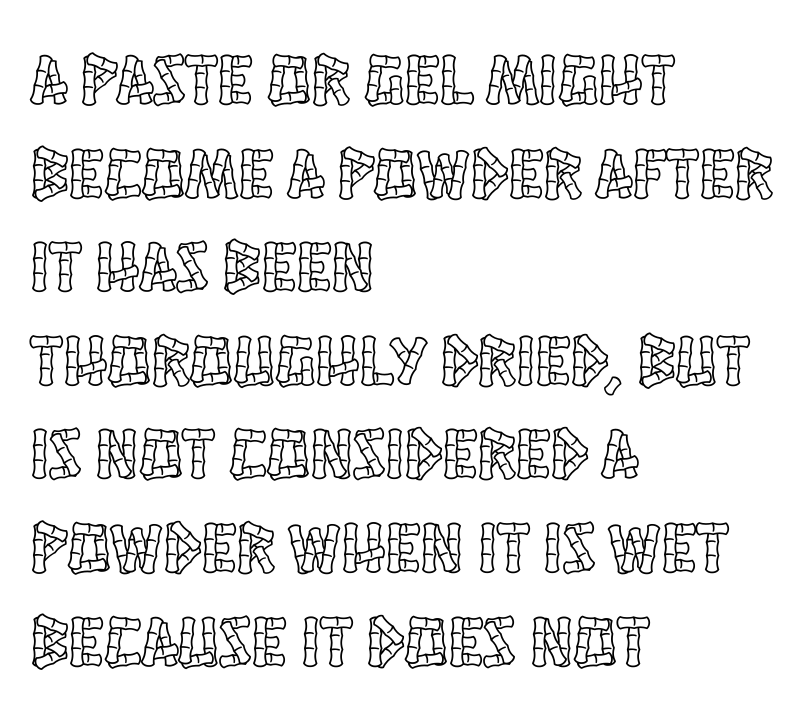
Q: Is the text italic (slanted)? A: No, it is upright.
Q: Is the text underlined? A: No.
Q: How is the paragraph aligned? A: Left-aligned.
Q: Is the spacing between letters normal or unusually wide? A: Normal.
Q: Is the spacing between lines tight, normal or loose? A: Normal.
Q: Width (condensed, normal, or wide)? A: Condensed.
Q: x-height? A: Large.
Q: Monospaced? A: No.
